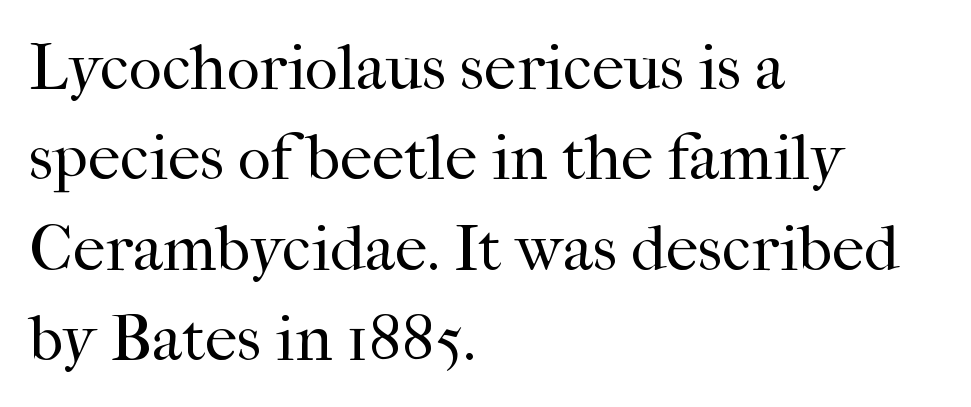
Q: Is the text bold? A: No.
Q: Is the text italic (slanted)? A: No, it is upright.
Q: Is the typeface a serif or a sans-serif typeface? A: Serif.
Q: Is the text underlined? A: No.
Q: How is the paragraph aligned? A: Left-aligned.
Q: Is the spacing between letters normal or unusually wide? A: Normal.
Q: Is the spacing between lines tight, normal or loose? A: Normal.
Q: Width (condensed, normal, or wide)? A: Normal.
Q: Stroke contrast? A: High.
Q: x-height? A: Medium.
Q: Monospaced? A: No.
